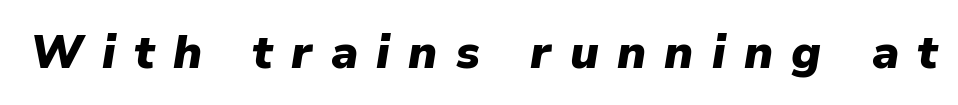
A dark, heavy texture on the line: the type is bold. Honestly, the letter spacing is so wide it's the main thing you notice. Underlining? Definitely not there. The rendering uses natural spacing where letterforms have individual widths. Is the type slanted? Yes — the strokes lean at a clear angle.
